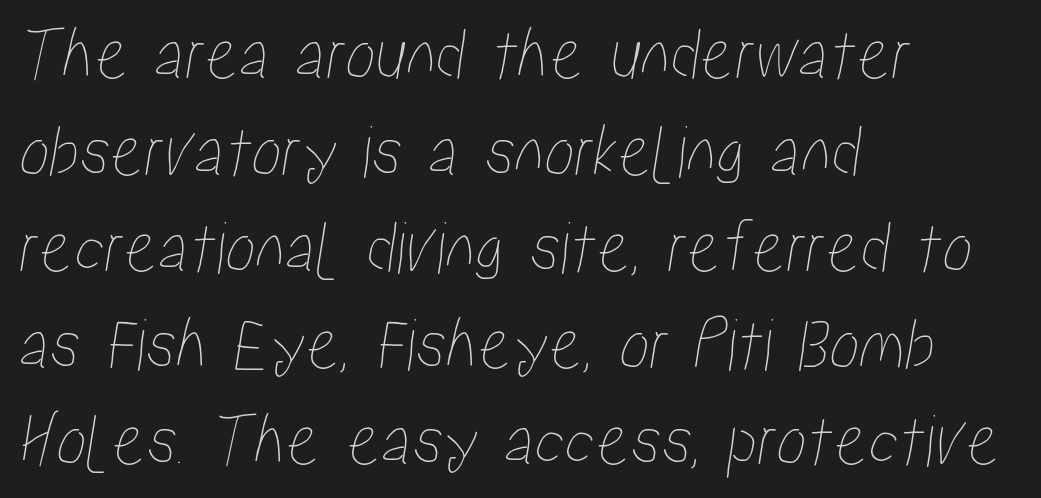
Proportional: the letters do not fall into vertical columns. Only glyphs here, with clear space below each row. Students, observe: this is what conventionally led text looks like. The rag falls on the right side of this text block. This rendering leaves character spacing at its baseline value.
